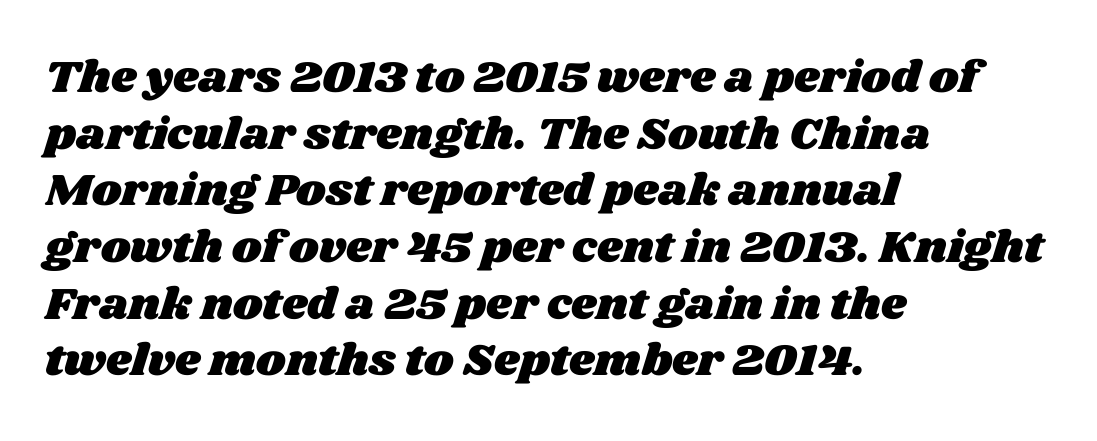
{"width": "wide", "stroke_contrast": "medium", "x_height": "large", "monospaced": "no", "underline": "no", "align": "left", "line_spacing": "normal", "line_spacing_ratio": 1.26, "letter_spacing": "normal", "letter_spacing_em": 0.0, "glyph_px": 45}
